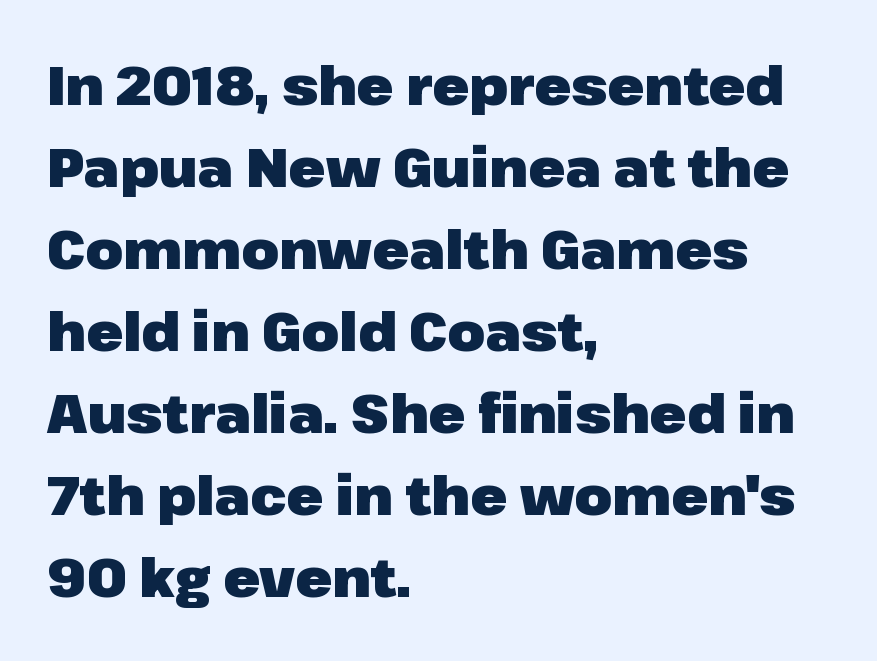
The image shows 54 px heavy sans-serif type, upright; set left-aligned, normal line spacing (1.52x), normal letter spacing, not underlined; low stroke contrast and a medium x-height.
